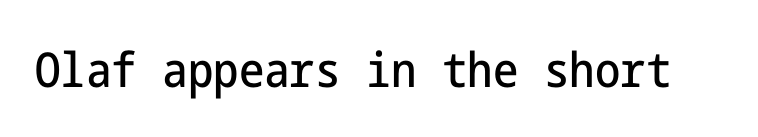
Q: Is the text italic (slanted)? A: No, it is upright.
Q: Is the typeface a serif or a sans-serif typeface? A: Sans-serif.
Q: Is the text underlined? A: No.
Q: Is the spacing between letters normal or unusually wide? A: Normal.
Q: Width (condensed, normal, or wide)? A: Condensed.
Q: Stroke contrast? A: Low.
Q: x-height? A: Medium.
